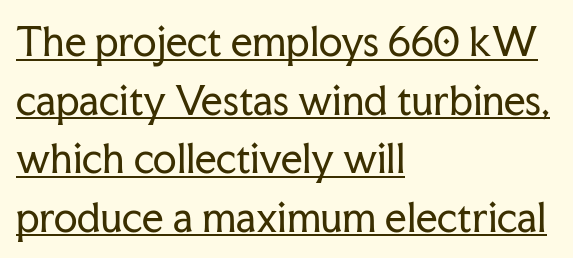
{"serif": "yes", "italic": "no", "bold": "no", "weight": "regular", "width": "normal", "stroke_contrast": "low", "x_height": "medium", "monospaced": "no", "underline": "yes", "align": "left", "line_spacing": "normal", "line_spacing_ratio": 1.54, "letter_spacing": "normal", "letter_spacing_em": 0.0, "glyph_px": 38}
